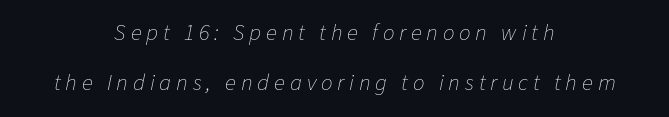
Vertical stems look standard width or narrower in stroke. Slant detected: the letters are inclined. Casual observation: everything's sitting right in the middle. The tracking reads as deliberately expanded to a designer's eye.
